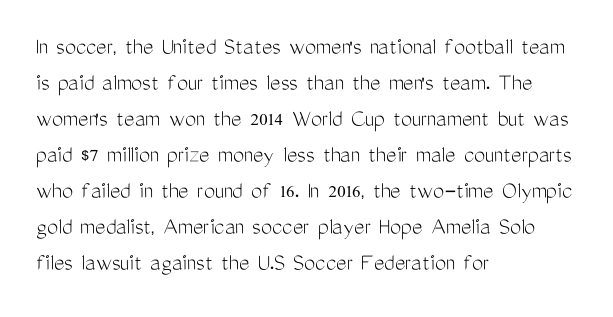
Q: Is the text bold? A: No.
Q: Is the text italic (slanted)? A: No, it is upright.
Q: Is the text underlined? A: No.
Q: How is the paragraph aligned? A: Left-aligned.
Q: Is the spacing between letters normal or unusually wide? A: Normal.
Q: Is the spacing between lines tight, normal or loose? A: Normal.
